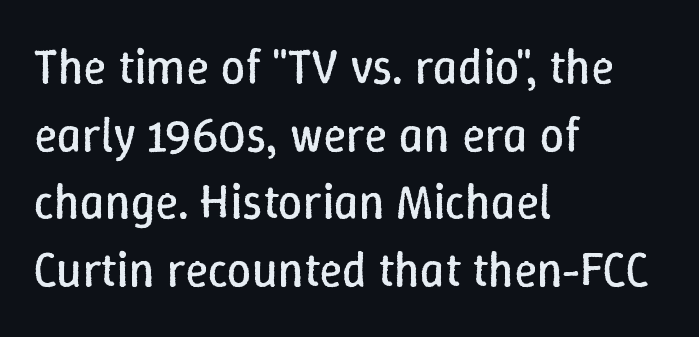
The image shows 48 px regular-weight type, upright; set left-aligned, normal line spacing (1.41x), normal letter spacing, not underlined; low stroke contrast and a medium x-height.
